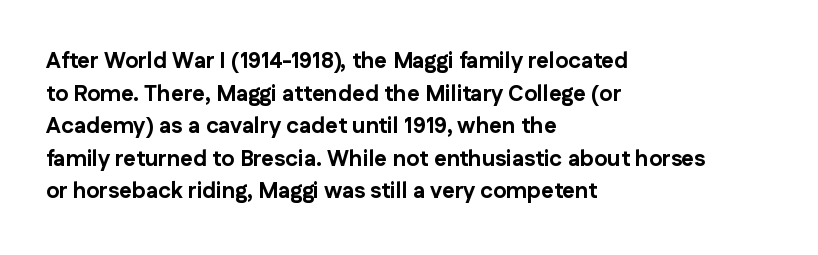
Q: Is the text bold? A: Yes.
Q: Is the text italic (slanted)? A: No, it is upright.
Q: Is the text underlined? A: No.
Q: How is the paragraph aligned? A: Left-aligned.
Q: Is the spacing between letters normal or unusually wide? A: Normal.
Q: Is the spacing between lines tight, normal or loose? A: Normal.
